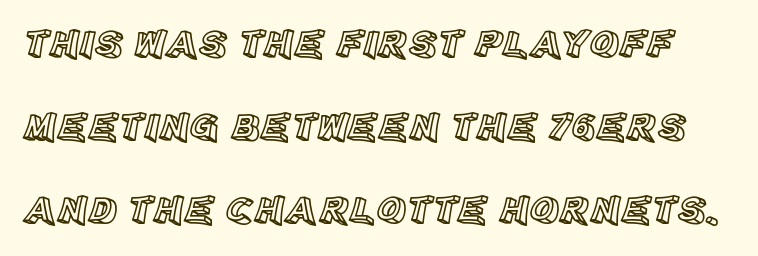
The image shows 40 px text type; set loose line spacing (2.08x), normal letter spacing, not underlined; a large x-height.
